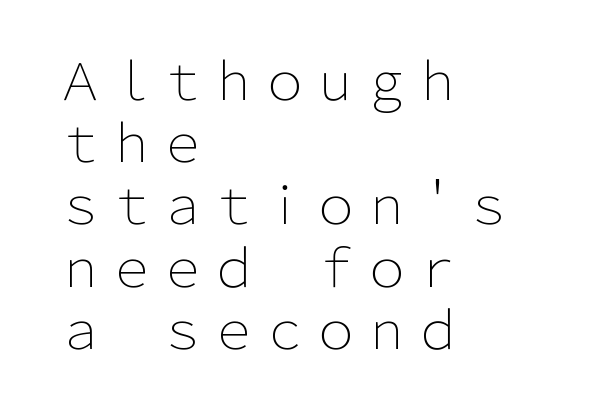
Q: Is the text bold? A: No.
Q: Is the text italic (slanted)? A: No, it is upright.
Q: Is the typeface a serif or a sans-serif typeface? A: Sans-serif.
Q: Is the text underlined? A: No.
Q: How is the paragraph aligned? A: Left-aligned.
Q: Is the spacing between letters normal or unusually wide? A: Normal.
Q: Width (condensed, normal, or wide)? A: Normal.
Q: Stroke contrast? A: Low.
Q: x-height? A: Medium.
Q: Monospaced? A: No.
